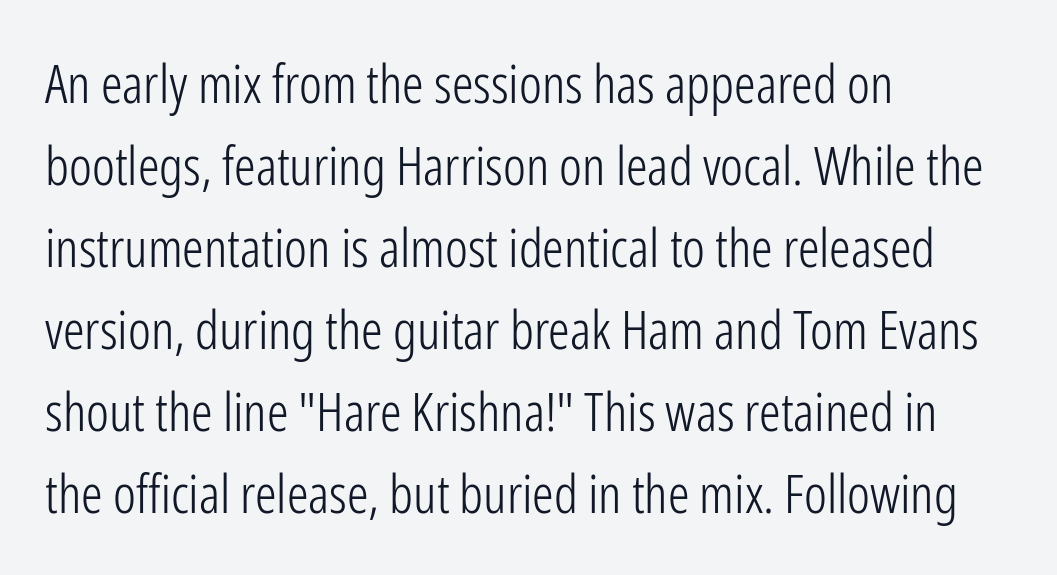
Q: Is the text bold? A: No.
Q: Is the text italic (slanted)? A: No, it is upright.
Q: Is the typeface a serif or a sans-serif typeface? A: Sans-serif.
Q: Is the text underlined? A: No.
Q: How is the paragraph aligned? A: Left-aligned.
Q: Is the spacing between letters normal or unusually wide? A: Normal.
Q: Is the spacing between lines tight, normal or loose? A: Normal.
Q: Width (condensed, normal, or wide)? A: Condensed.
Q: Stroke contrast? A: Low.
Q: x-height? A: Medium.
Q: Monospaced? A: No.
